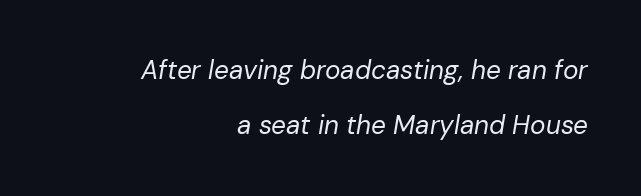
{"italic": "yes", "lean": "right", "slant_degrees": 10, "bold": "no", "underline": "no", "align": "right", "line_spacing": "loose", "line_spacing_ratio": 2.1, "letter_spacing": "normal", "letter_spacing_em": 0.0, "glyph_px": 26}
